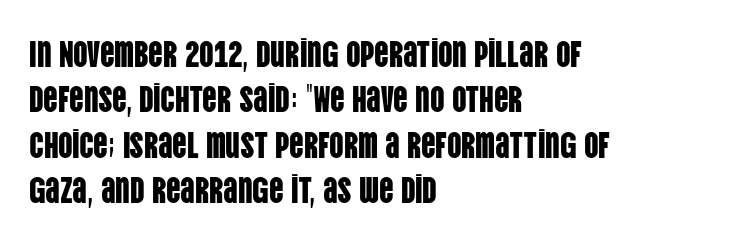
Q: Is the text italic (slanted)? A: No, it is upright.
Q: Is the typeface a serif or a sans-serif typeface? A: Sans-serif.
Q: Is the text underlined? A: No.
Q: How is the paragraph aligned? A: Left-aligned.
Q: Is the spacing between letters normal or unusually wide? A: Normal.
Q: Is the spacing between lines tight, normal or loose? A: Normal.
Q: Width (condensed, normal, or wide)? A: Condensed.
Q: Stroke contrast? A: Low.
Q: x-height? A: Large.
Q: Monospaced? A: No.
